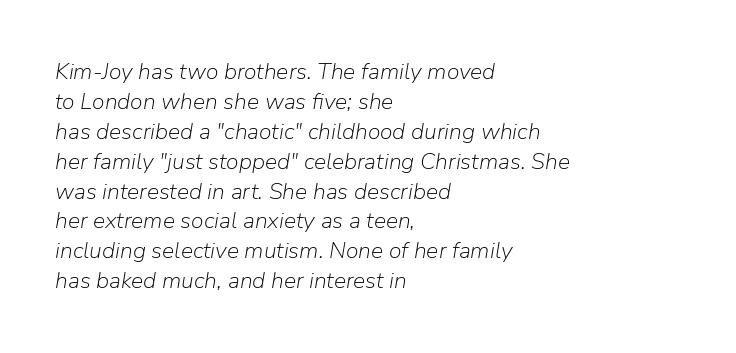
{"italic": "yes", "lean": "right", "slant_degrees": 9, "bold": "no", "underline": "no", "align": "left", "line_spacing": "normal", "line_spacing_ratio": 1.3, "letter_spacing": "normal", "letter_spacing_em": 0.0, "glyph_px": 23}
